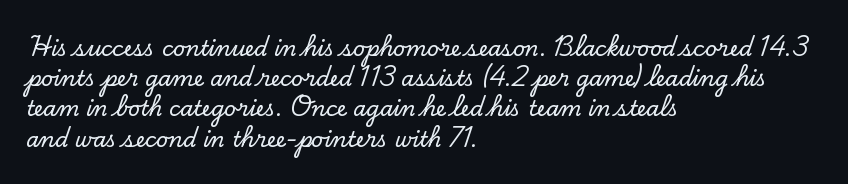
The image shows 21 px text type; set left-aligned, normal line spacing (1.44x), normal letter spacing, not underlined.
